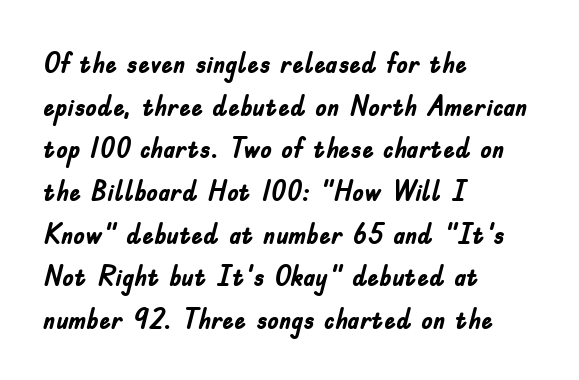
{"serif": "no", "bold": "yes", "weight": "semibold", "width": "condensed", "stroke_contrast": "low", "x_height": "small", "monospaced": "no", "underline": "no", "align": "left", "line_spacing": "normal", "line_spacing_ratio": 1.47, "letter_spacing": "normal", "letter_spacing_em": 0.0, "glyph_px": 29}
